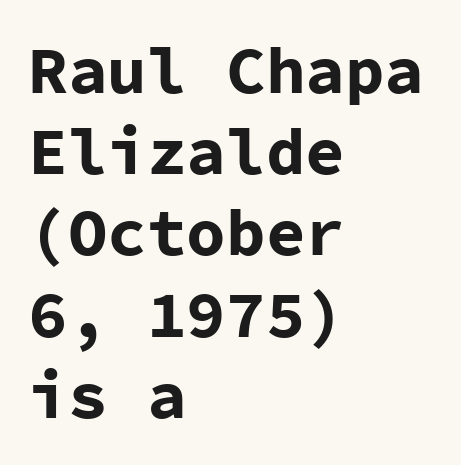
{"serif": "no", "italic": "no", "bold": "yes", "weight": "bold", "width": "normal", "stroke_contrast": "low", "x_height": "medium", "monospaced": "yes", "underline": "no", "align": "left", "line_spacing_ratio": 1.23, "letter_spacing": "normal", "letter_spacing_em": 0.0, "glyph_px": 66}
